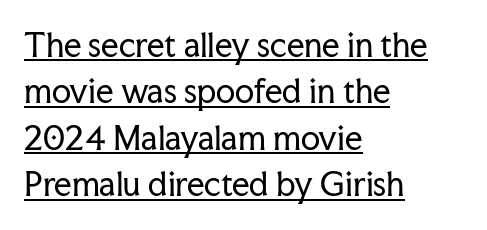
The image shows 31 px regular-weight serif type, upright; set left-aligned, normal line spacing (1.5x), normal letter spacing, underlined; low stroke contrast and a medium x-height.
